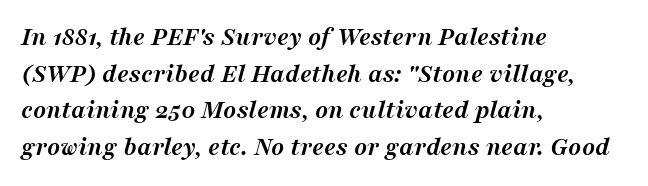
Q: Is the text bold? A: Yes.
Q: Is the text italic (slanted)? A: Yes, it leans right by about 16 degrees.
Q: Is the text underlined? A: No.
Q: How is the paragraph aligned? A: Left-aligned.
Q: Is the spacing between letters normal or unusually wide? A: Normal.
Q: Is the spacing between lines tight, normal or loose? A: Normal.
